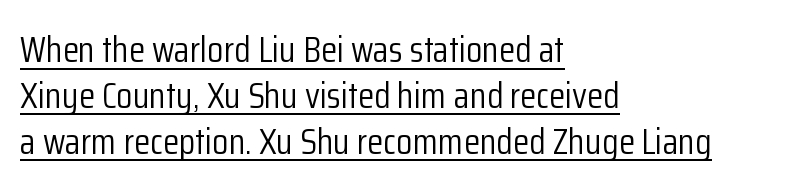
Q: Is the text bold? A: No.
Q: Is the text italic (slanted)? A: No, it is upright.
Q: Is the typeface a serif or a sans-serif typeface? A: Sans-serif.
Q: Is the text underlined? A: Yes.
Q: How is the paragraph aligned? A: Left-aligned.
Q: Is the spacing between letters normal or unusually wide? A: Normal.
Q: Width (condensed, normal, or wide)? A: Condensed.
Q: Stroke contrast? A: Low.
Q: x-height? A: Medium.
Q: Monospaced? A: No.
